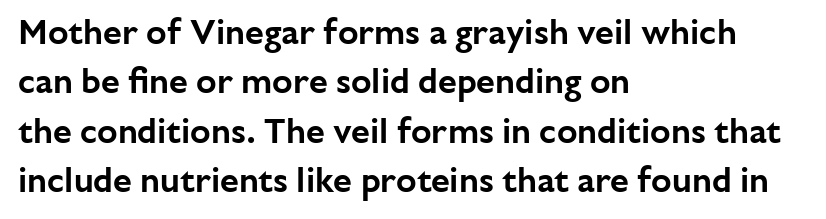
The image shows 34 px sans-serif type, upright; set left-aligned, normal line spacing (1.45x), normal letter spacing, not underlined; low stroke contrast and a medium x-height.
